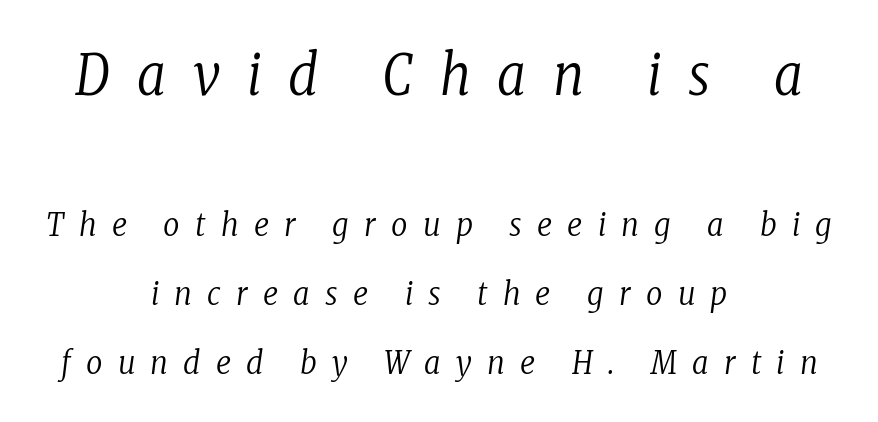
Notice how the passage keeps no hard edge, just a central spine. The vertical gap from one line to the next is large. Spacing between characters has been opened up far beyond the box default. The letters carry serifs — small finishing strokes at the ends of their stems. Looks like regular typesetting: each glyph gets only the width it needs.
